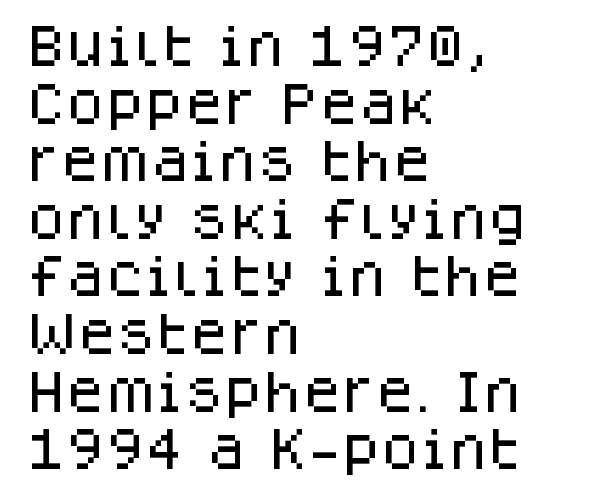
The image shows 45 px sans-serif type, upright; set left-aligned, normal line spacing (1.28x), normal letter spacing, not underlined; low stroke contrast and a large x-height.
